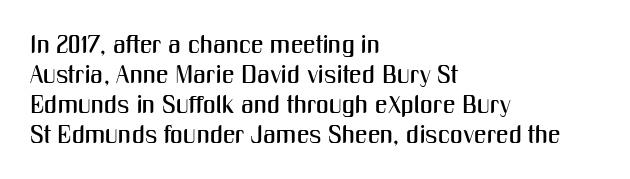
The image shows 25 px text type, upright; set left-aligned, line spacing 1.2x, normal letter spacing, not underlined.
